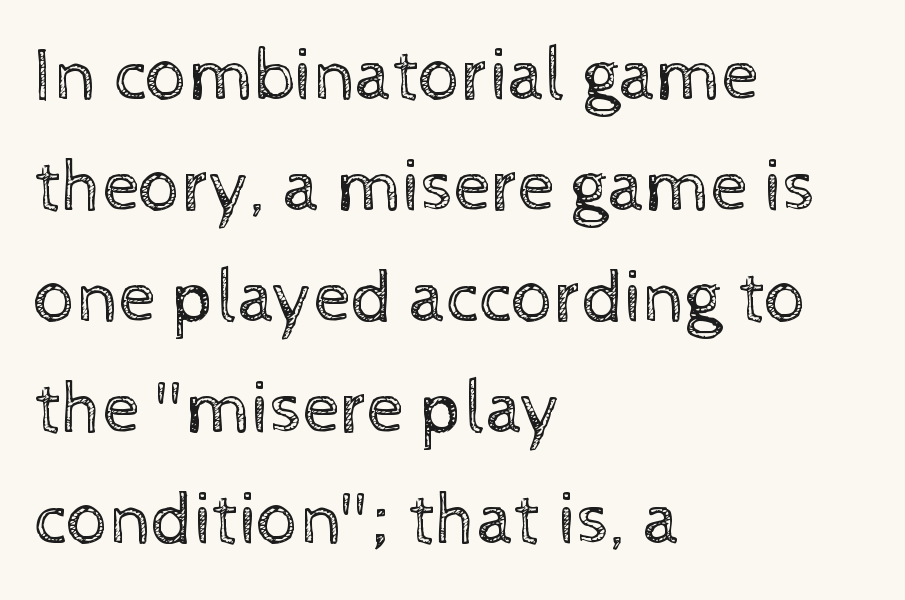
Q: Is the text bold? A: No.
Q: Is the text italic (slanted)? A: No, it is upright.
Q: Is the text underlined? A: No.
Q: How is the paragraph aligned? A: Left-aligned.
Q: Is the spacing between letters normal or unusually wide? A: Normal.
Q: Is the spacing between lines tight, normal or loose? A: Normal.
Q: Width (condensed, normal, or wide)? A: Normal.
Q: x-height? A: Medium.
Q: Monospaced? A: No.
